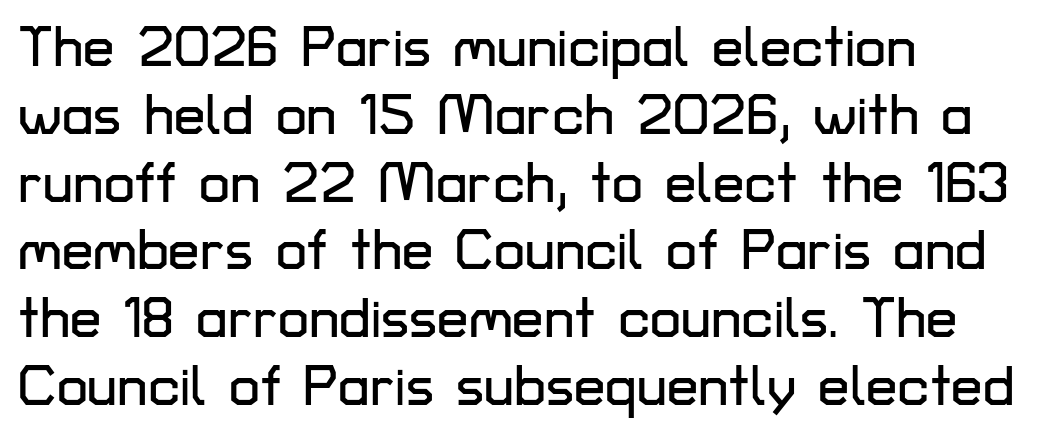
Q: Is the text italic (slanted)? A: No, it is upright.
Q: Is the typeface a serif or a sans-serif typeface? A: Sans-serif.
Q: Is the text underlined? A: No.
Q: How is the paragraph aligned? A: Left-aligned.
Q: Is the spacing between letters normal or unusually wide? A: Normal.
Q: Width (condensed, normal, or wide)? A: Normal.
Q: Stroke contrast? A: Low.
Q: x-height? A: Medium.
Q: Monospaced? A: No.
